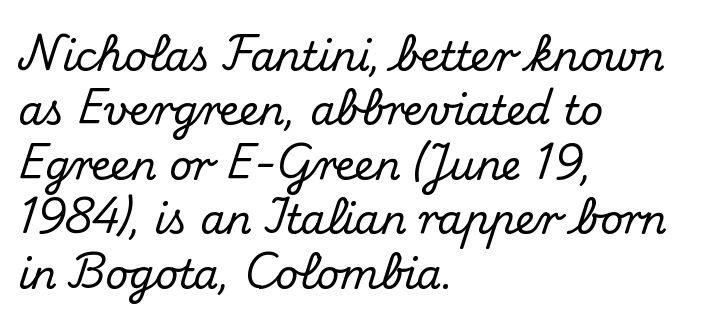
{"serif": "yes", "width": "normal", "stroke_contrast": "medium", "x_height": "small", "monospaced": "no", "underline": "no", "align": "left", "line_spacing": "normal", "line_spacing_ratio": 1.36, "letter_spacing": "normal", "letter_spacing_em": 0.0, "glyph_px": 40}
